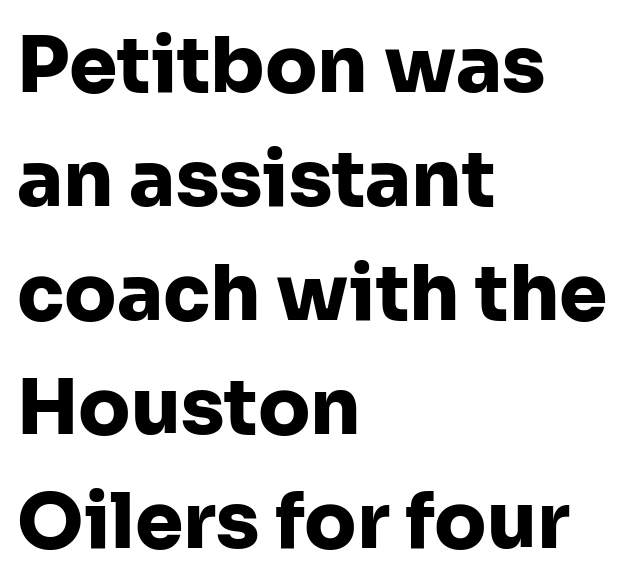
Q: Is the text bold? A: Yes.
Q: Is the text italic (slanted)? A: No, it is upright.
Q: Is the typeface a serif or a sans-serif typeface? A: Sans-serif.
Q: Is the text underlined? A: No.
Q: How is the paragraph aligned? A: Left-aligned.
Q: Is the spacing between letters normal or unusually wide? A: Normal.
Q: Is the spacing between lines tight, normal or loose? A: Normal.
Q: Width (condensed, normal, or wide)? A: Normal.
Q: Stroke contrast? A: Low.
Q: x-height? A: Medium.
Q: Monospaced? A: No.
